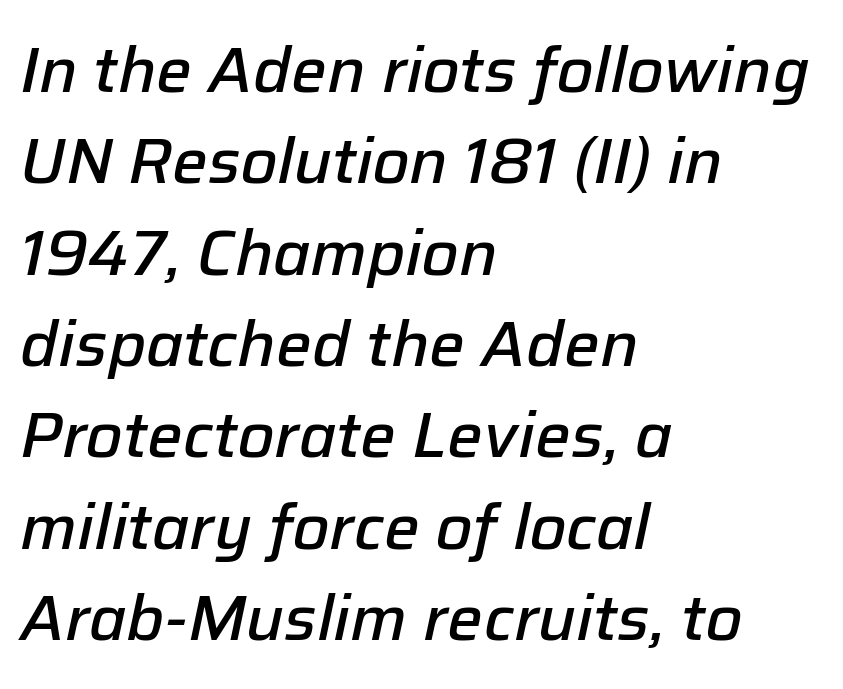
Q: Is the text bold? A: Semi-bold.
Q: Is the text italic (slanted)? A: Yes, it leans right by about 12 degrees.
Q: Is the text underlined? A: No.
Q: How is the paragraph aligned? A: Left-aligned.
Q: Is the spacing between letters normal or unusually wide? A: Normal.
Q: Is the spacing between lines tight, normal or loose? A: Normal.
Q: Width (condensed, normal, or wide)? A: Normal.
Q: Stroke contrast? A: Low.
Q: x-height? A: Medium.
Q: Monospaced? A: No.
